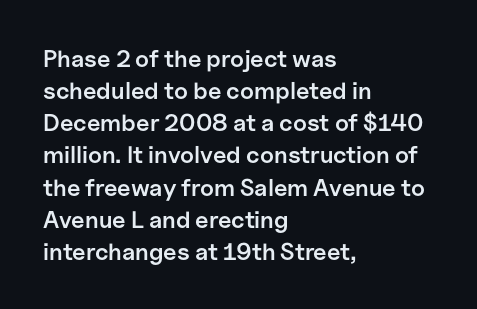
Q: Is the text bold? A: Semi-bold.
Q: Is the text italic (slanted)? A: No, it is upright.
Q: Is the text underlined? A: No.
Q: How is the paragraph aligned? A: Left-aligned.
Q: Is the spacing between letters normal or unusually wide? A: Normal.
Q: Is the spacing between lines tight, normal or loose? A: Normal.
